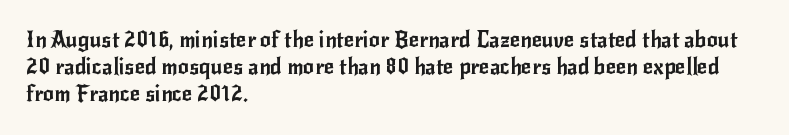
The image shows 22 px text type, upright; set left-aligned, line spacing 1.23x, normal letter spacing, not underlined.
